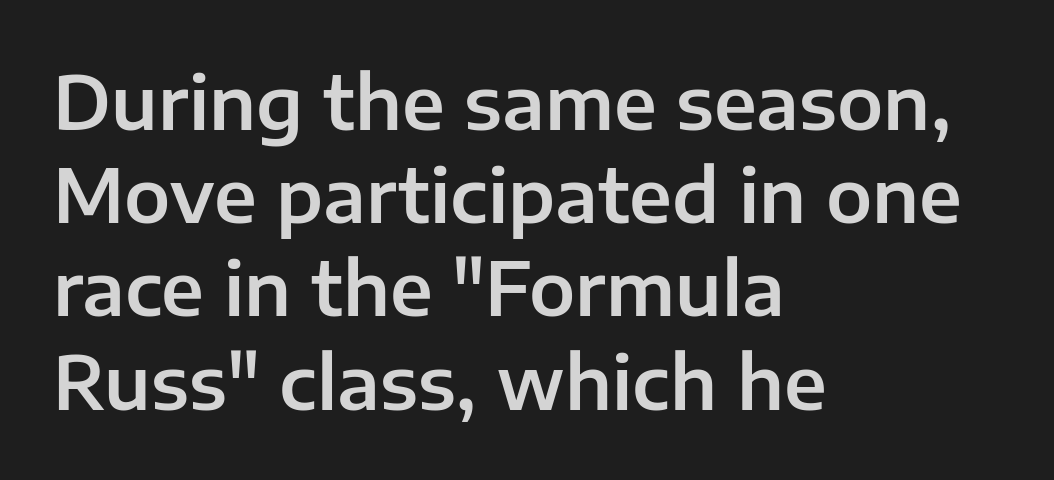
Only glyphs here, with clear space below each row. Reading down the block, your eye returns to a fixed left position each line. This sample uses an upright cut, with every glyph sitting square on the baseline. Regular leading. Note the varied advance widths — an 'i' is clearly narrower than an 'm'. In terms of letterspacing, this is plain default setting.
